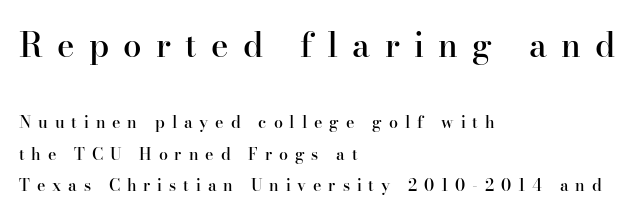
The image shows 33 px semibold serif type, upright; set left-aligned, loose line spacing (1.97x), unusually wide letter spacing (+0.43 em), not underlined; the first (top) block is 2.06x larger; high stroke contrast and a small x-height.
